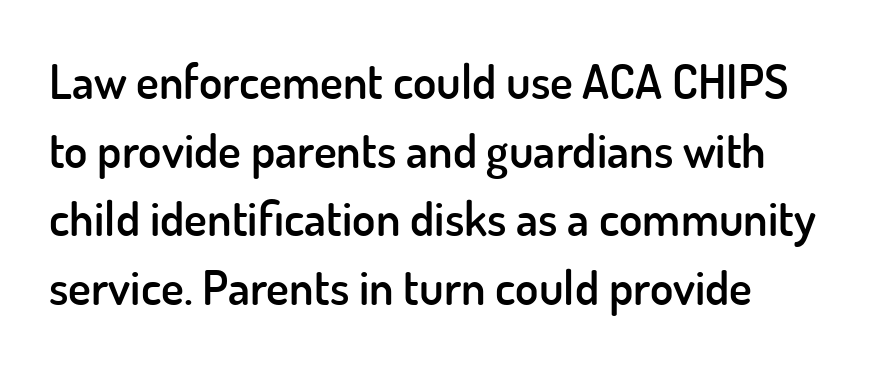
The image shows 48 px semibold sans-serif type, upright; set normal line spacing (1.43x), normal letter spacing, not underlined; low stroke contrast and a small x-height.
